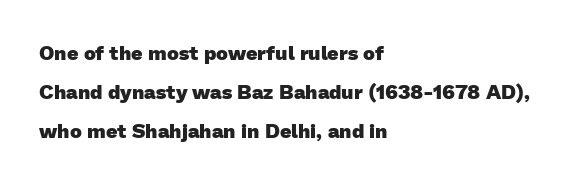
{"bold": "yes", "underline": "no", "align": "left", "line_spacing": "loose", "line_spacing_ratio": 1.96, "letter_spacing": "normal", "letter_spacing_em": 0.0, "glyph_px": 20}
